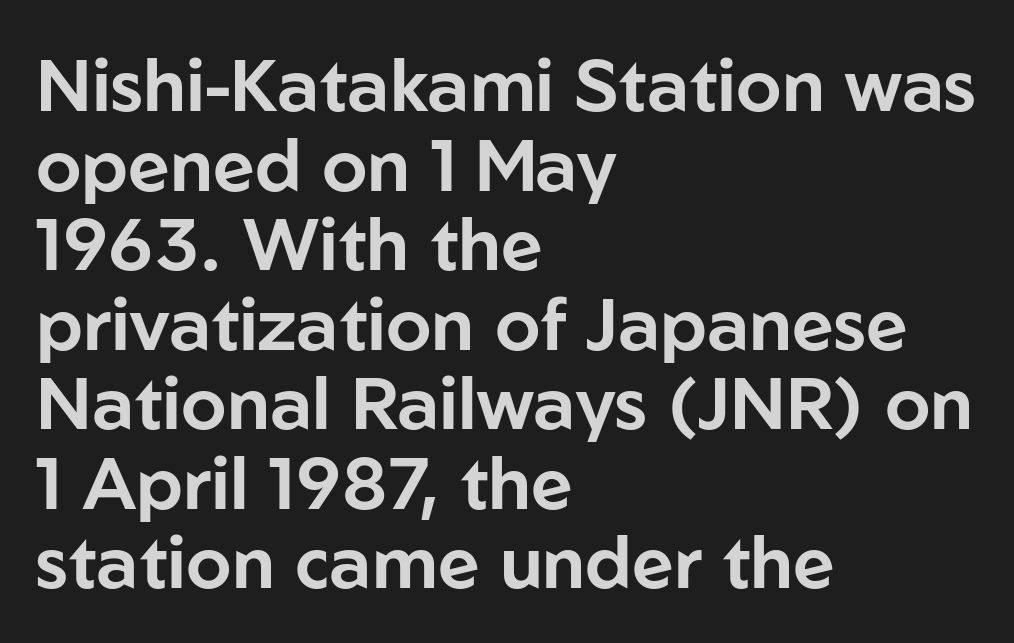
Regarding serifs, this sample does without them. Style check: upright. The face used here is proportionally spaced, like ordinary book or web type. This block would grow much taller if given ordinary leading; it's compressed now. The gaps between neighbouring characters are ordinary and unremarkable.
